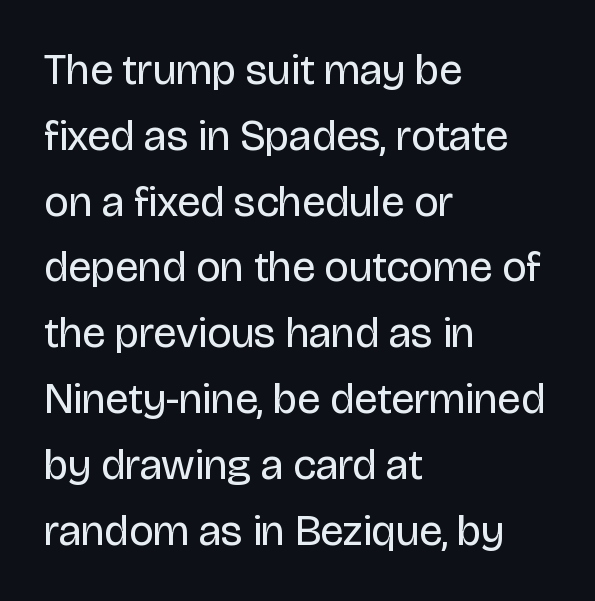
Q: Is the text bold? A: No.
Q: Is the text italic (slanted)? A: No, it is upright.
Q: Is the typeface a serif or a sans-serif typeface? A: Sans-serif.
Q: Is the text underlined? A: No.
Q: How is the paragraph aligned? A: Left-aligned.
Q: Is the spacing between letters normal or unusually wide? A: Normal.
Q: Is the spacing between lines tight, normal or loose? A: Normal.
Q: Width (condensed, normal, or wide)? A: Normal.
Q: Stroke contrast? A: Low.
Q: x-height? A: Large.
Q: Monospaced? A: No.
